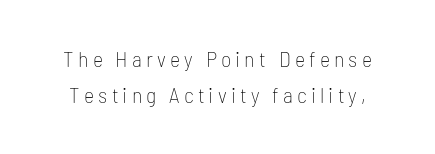
Q: Is the text bold? A: No.
Q: Is the text italic (slanted)? A: No, it is upright.
Q: Is the text underlined? A: No.
Q: Is the spacing between lines tight, normal or loose? A: Normal.
